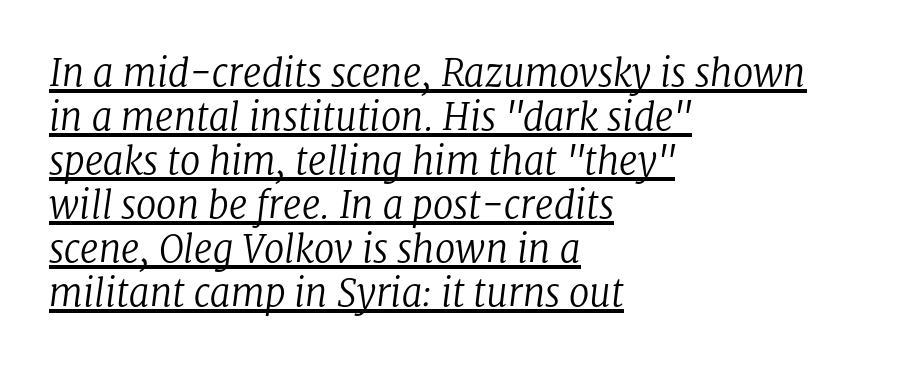
{"serif": "yes", "italic": "yes", "lean": "right", "slant_degrees": 8, "bold": "no", "weight": "regular", "width": "normal", "stroke_contrast": "low", "x_height": "medium", "monospaced": "no", "underline": "yes", "align": "left", "line_spacing_ratio": 1.19, "letter_spacing": "normal", "letter_spacing_em": 0.0, "glyph_px": 37}
